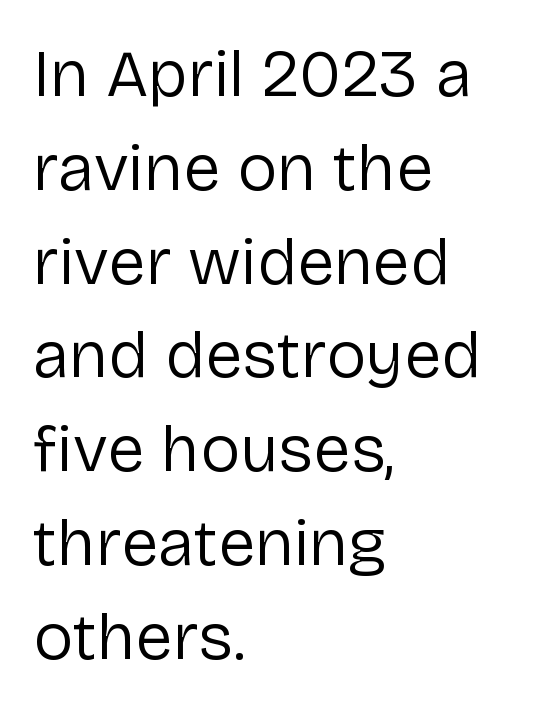
The image shows 67 px regular-weight sans-serif type, upright; set left-aligned, normal line spacing (1.4x), normal letter spacing, not underlined; low stroke contrast and a medium x-height.
